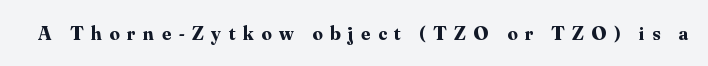
Q: Is the text bold? A: Yes.
Q: Is the text italic (slanted)? A: No, it is upright.
Q: Is the text underlined? A: No.
Q: Is the spacing between letters normal or unusually wide? A: Unusually wide.
